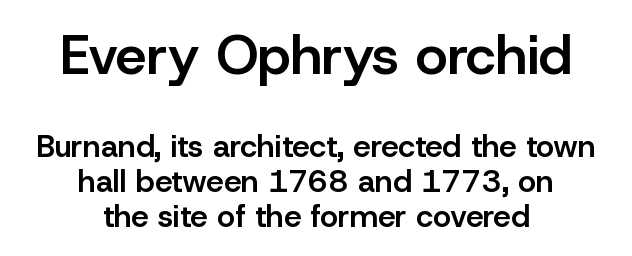
The image shows 55 px semibold sans-serif type, upright; set centered, tight line spacing (1.14x), normal letter spacing, not underlined; the first (top) block is 1.77x larger; low stroke contrast and a medium x-height.
